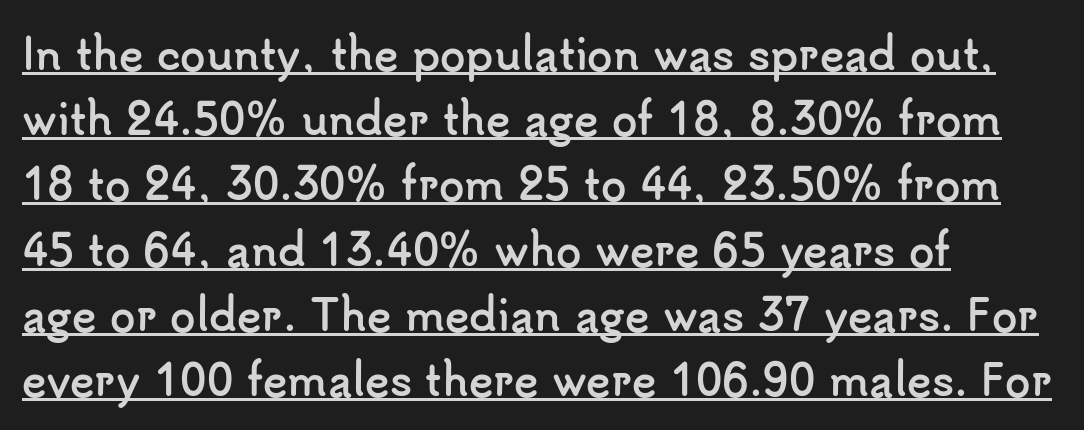
Q: Is the text bold? A: Yes.
Q: Is the text italic (slanted)? A: No, it is upright.
Q: Is the typeface a serif or a sans-serif typeface? A: Sans-serif.
Q: Is the text underlined? A: Yes.
Q: How is the paragraph aligned? A: Left-aligned.
Q: Is the spacing between letters normal or unusually wide? A: Normal.
Q: Is the spacing between lines tight, normal or loose? A: Normal.
Q: Width (condensed, normal, or wide)? A: Normal.
Q: Stroke contrast? A: Low.
Q: x-height? A: Small.
Q: Monospaced? A: No.
